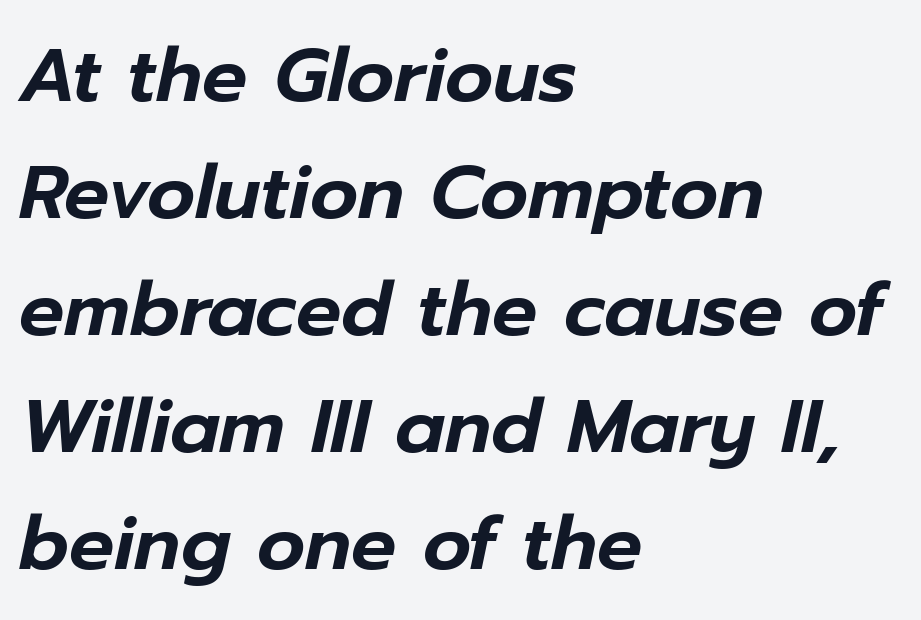
Q: Is the text italic (slanted)? A: Yes, it leans right by about 12 degrees.
Q: Is the text underlined? A: No.
Q: How is the paragraph aligned? A: Left-aligned.
Q: Is the spacing between letters normal or unusually wide? A: Normal.
Q: Is the spacing between lines tight, normal or loose? A: Normal.
Q: Width (condensed, normal, or wide)? A: Normal.
Q: Stroke contrast? A: Low.
Q: x-height? A: Medium.
Q: Monospaced? A: No.
